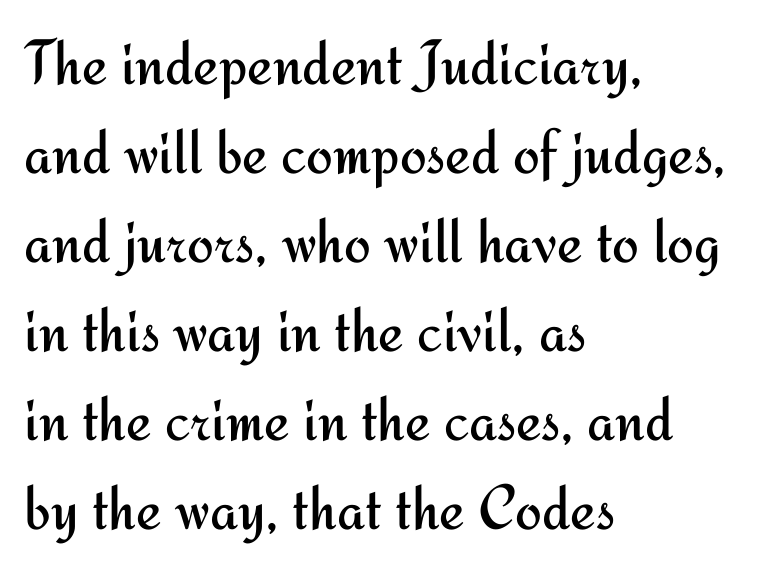
Q: Is the text bold? A: No.
Q: Is the text italic (slanted)? A: No, it is upright.
Q: Is the typeface a serif or a sans-serif typeface? A: Sans-serif.
Q: Is the text underlined? A: No.
Q: How is the paragraph aligned? A: Left-aligned.
Q: Is the spacing between letters normal or unusually wide? A: Normal.
Q: Is the spacing between lines tight, normal or loose? A: Normal.
Q: Width (condensed, normal, or wide)? A: Normal.
Q: Stroke contrast? A: Medium.
Q: x-height? A: Small.
Q: Monospaced? A: No.
